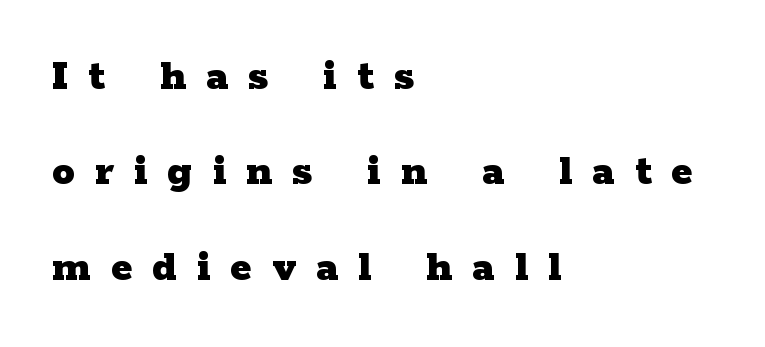
The image shows 45 px heavy, wide serif type, upright; set left-aligned, loose line spacing (2.12x), unusually wide letter spacing (+0.45 em), not underlined; low stroke contrast and a medium x-height.
